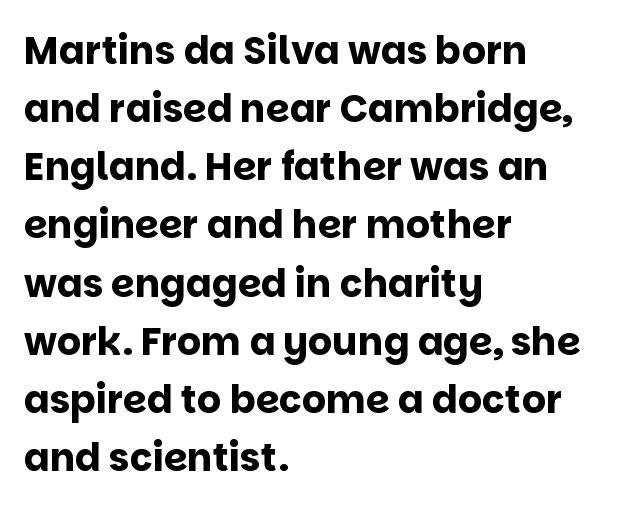
Regarding serifs, this sample does without them. Tracking here is standard; glyphs follow each other at the usual distance. Its strokes are broad and dark, the hallmark of bold type. Here the designer chose a conventional face with non-uniform glyph widths. Style check: upright.
